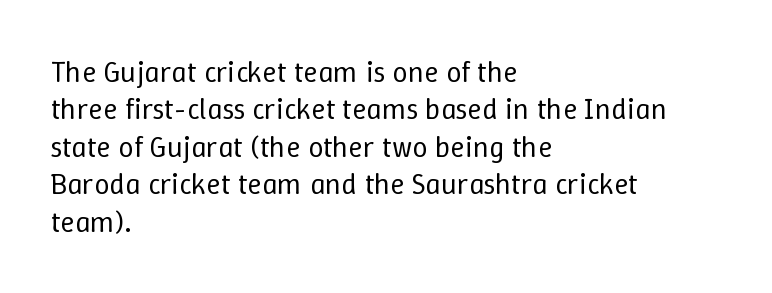
Each letter keeps its own natural width here, so spacing adapts to shape. The paragraph has a hard left edge and a soft right edge. The gap between lines stays unmarked. In terms of posture, this sample is upright. Weight: not bold — regular or lighter. The lines sit at an ordinary, default distance from one another.
